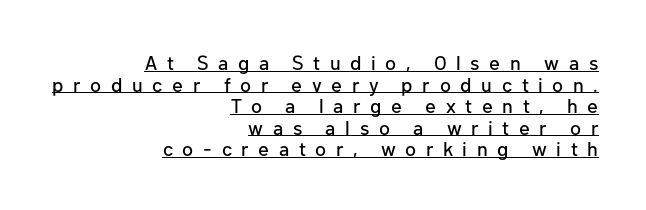
Each line of the rendering has a horizontal stroke beneath the glyphs. The setting favours the right margin, as signatures and pull-quotes sometimes do. Tracking value appears strongly positive — letters spread wide. Each new line begins almost immediately beneath the previous one. The lettering stays uniformly vertical, giving the passage a roman look.
